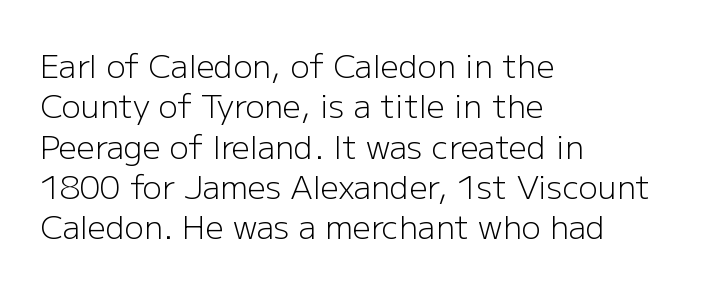
The image shows 32 px light sans-serif type, upright; set left-aligned, normal line spacing (1.26x), normal letter spacing, not underlined; low stroke contrast and a medium x-height.
